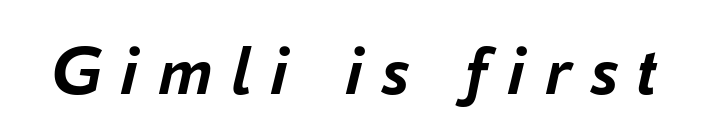
{"italic": "yes", "lean": "right", "slant_degrees": 16, "bold": "yes", "weight": "semibold", "width": "normal", "stroke_contrast": "low", "x_height": "medium", "monospaced": "no", "underline": "no", "letter_spacing": "wide", "letter_spacing_em": 0.26, "glyph_px": 71}
